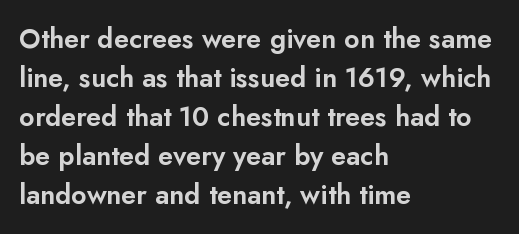
This block has exactly the height ordinary leading produces. The specimen reads as upright at a glance. Letters rest on an invisible, unmarked baseline. Compared with typical body copy, the letter spacing here is the same.
